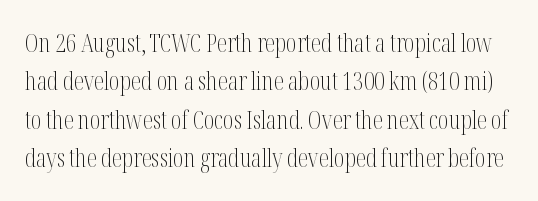
Lines of text with bare space underneath. Is the stroke heavy? The answer is a plain regular-or-lighter. Italic? Not at all — the glyphs are vertical. Whoever set this chose a conventional vertical rhythm. Is the letter spacing exaggerated? No — it looks like the ordinary default.
